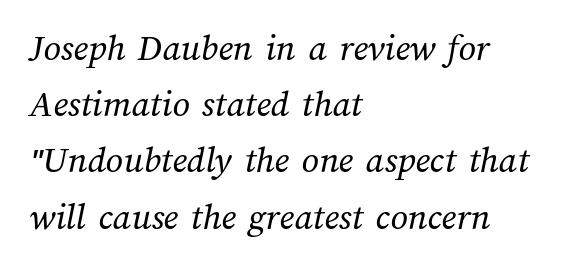
Compared with typical body copy, the letter spacing here is the same. The weight tops out at a normal text grade. The passage shown is not underscored anywhere. Rows of type keep a routine distance in the vertical direction. You could not count columns in this text — the font is proportionally spaced.
